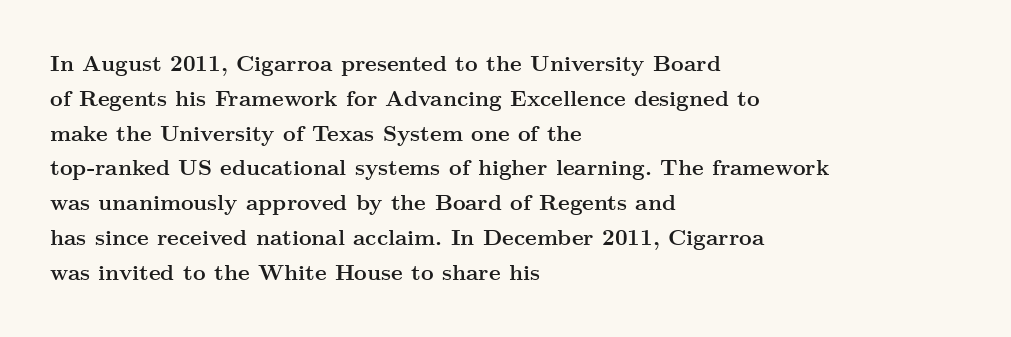
The image shows 22 px bold type, upright; set left-aligned, normal line spacing (1.58x), normal letter spacing, not underlined.
